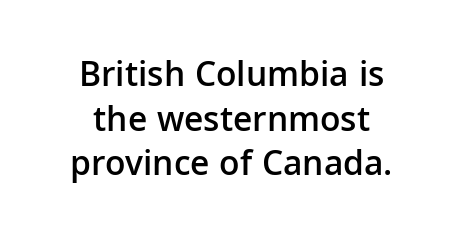
The image shows 36 px semibold sans-serif type, upright; set centered, line spacing 1.24x, normal letter spacing, not underlined; low stroke contrast and a medium x-height.
